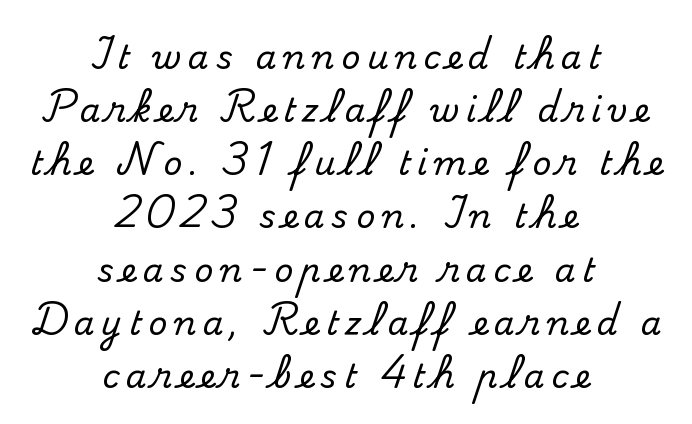
The image shows 33 px text type; set centered, normal line spacing (1.61x), unusually wide letter spacing (+0.2 em), not underlined; medium stroke contrast and a small x-height.
